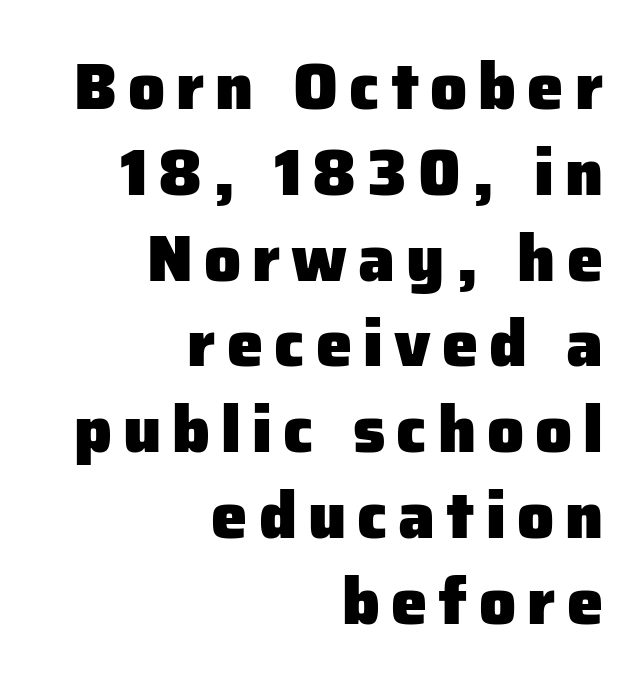
Q: Is the text bold? A: Yes.
Q: Is the text italic (slanted)? A: No, it is upright.
Q: Is the typeface a serif or a sans-serif typeface? A: Sans-serif.
Q: Is the text underlined? A: No.
Q: How is the paragraph aligned? A: Right-aligned.
Q: Is the spacing between lines tight, normal or loose? A: Normal.
Q: Width (condensed, normal, or wide)? A: Normal.
Q: Stroke contrast? A: Low.
Q: x-height? A: Medium.
Q: Monospaced? A: No.
